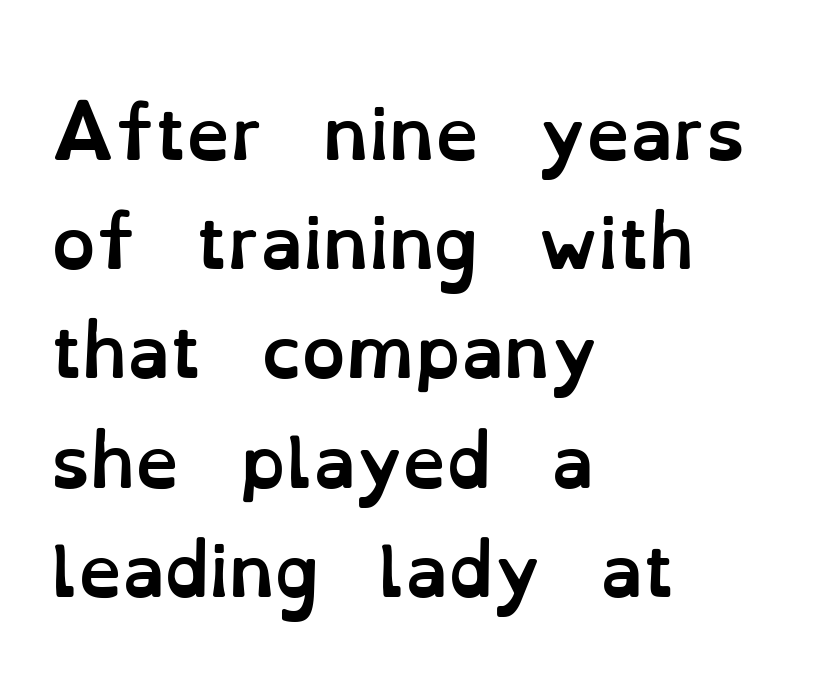
{"italic": "no", "bold": "yes", "weight": "semibold", "width": "normal", "stroke_contrast": "low", "x_height": "small", "monospaced": "no", "underline": "no", "align": "left", "line_spacing": "normal", "line_spacing_ratio": 1.56, "letter_spacing": "normal", "letter_spacing_em": 0.0, "glyph_px": 70}
